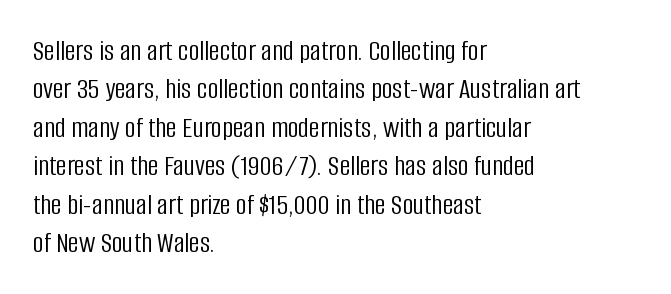
The image shows 30 px light, condensed sans-serif type, upright; set left-aligned, normal line spacing (1.28x), normal letter spacing, not underlined; low stroke contrast and a large x-height.
